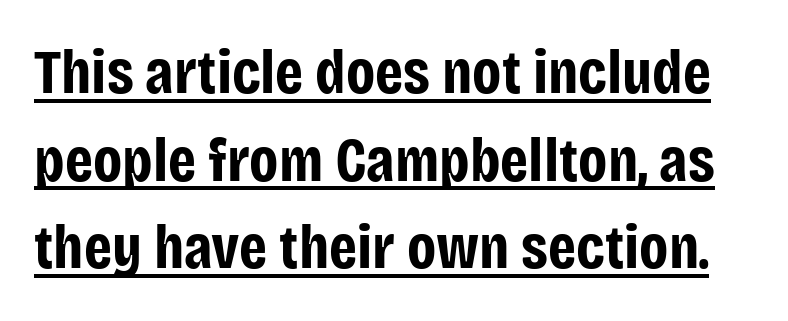
The letters sit at their default tracking, neither squeezed nor spread. The characters display no serif detailing; their extremities are plain. Designer's note — italics off, roman on. The rendering uses a bold face; every stroke is thick and dark. The passage shown is typed in a proportional face where columns would drift. Underlining? Definitely there.
